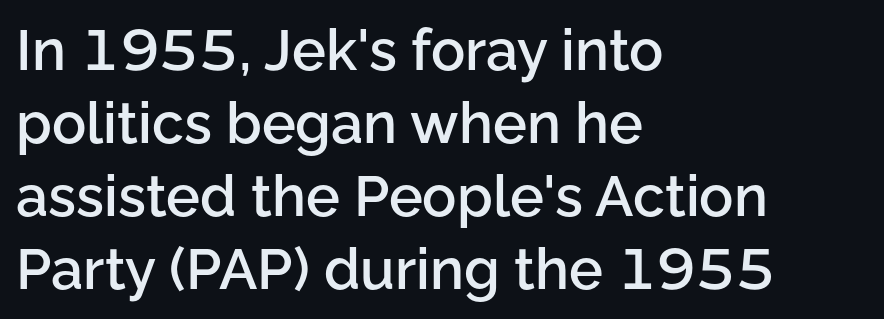
{"serif": "no", "italic": "no", "bold": "semi", "weight": "semibold", "width": "normal", "stroke_contrast": "low", "x_height": "medium", "monospaced": "no", "underline": "no", "align": "left", "line_spacing": "normal", "line_spacing_ratio": 1.28, "letter_spacing": "normal", "letter_spacing_em": 0.0, "glyph_px": 57}
